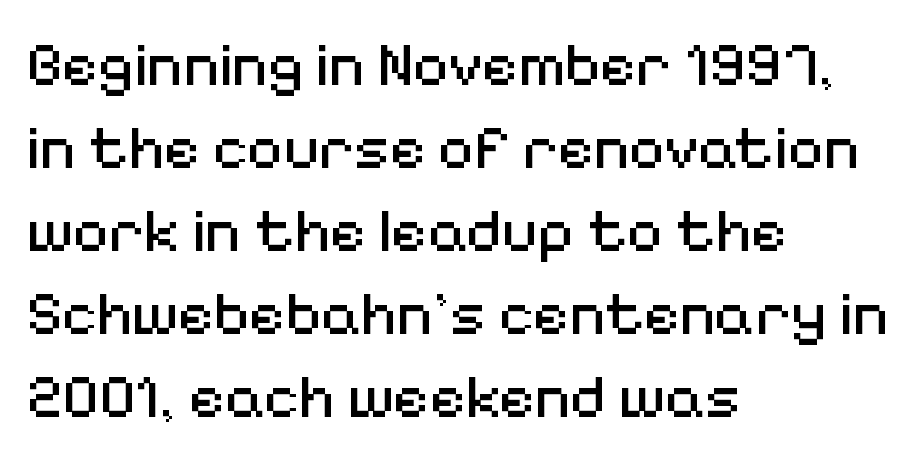
{"serif": "no", "italic": "no", "bold": "no", "weight": "regular", "width": "normal", "stroke_contrast": "medium", "x_height": "medium", "monospaced": "no", "underline": "no", "align": "left", "line_spacing": "normal", "line_spacing_ratio": 1.34, "letter_spacing": "normal", "letter_spacing_em": 0.0, "glyph_px": 62}
